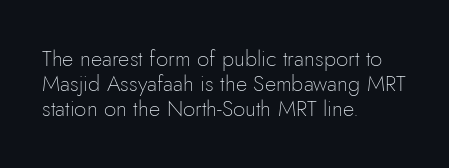
The image shows 22 px text type, upright; set left-aligned, tight line spacing (1.14x), normal letter spacing, not underlined.
